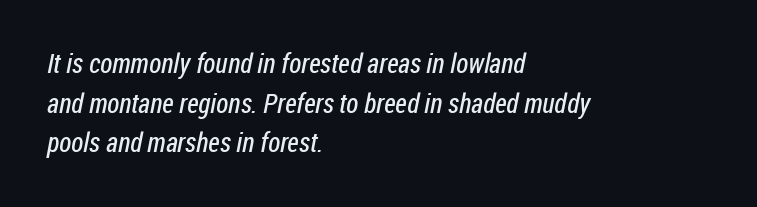
Q: Is the text bold? A: No.
Q: Is the text underlined? A: No.
Q: How is the paragraph aligned? A: Left-aligned.
Q: Is the spacing between letters normal or unusually wide? A: Normal.
Q: Is the spacing between lines tight, normal or loose? A: Normal.
